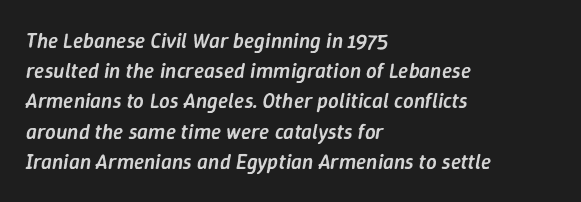
{"italic": "yes", "lean": "right", "slant_degrees": 9, "bold": "semi", "underline": "no", "align": "left", "line_spacing": "normal", "line_spacing_ratio": 1.44, "letter_spacing": "normal", "letter_spacing_em": 0.0, "glyph_px": 21}
